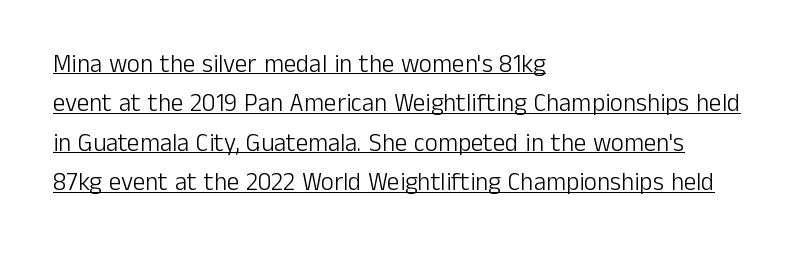
The image shows 25 px text type, upright; set left-aligned, normal line spacing (1.58x), normal letter spacing, underlined.
